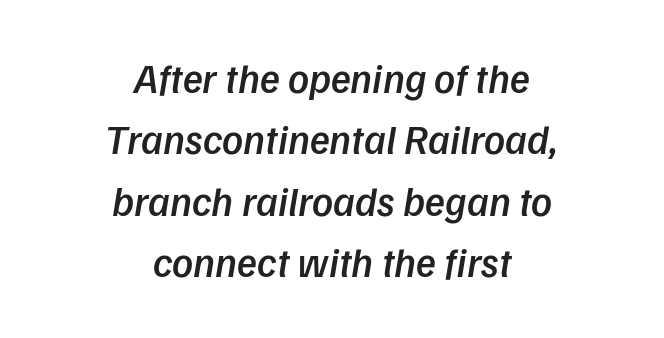
The image shows 41 px semibold type, italic (leaning right); set centered, normal line spacing (1.5x), normal letter spacing, not underlined; low stroke contrast and a medium x-height.
